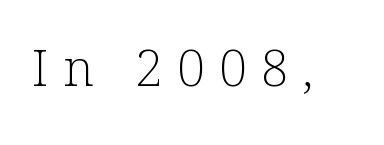
Q: Is the text bold? A: No.
Q: Is the text italic (slanted)? A: No, it is upright.
Q: Is the typeface a serif or a sans-serif typeface? A: Serif.
Q: Is the text underlined? A: No.
Q: Is the spacing between letters normal or unusually wide? A: Unusually wide.
Q: Width (condensed, normal, or wide)? A: Normal.
Q: Stroke contrast? A: Low.
Q: x-height? A: Medium.
Q: Monospaced? A: No.
